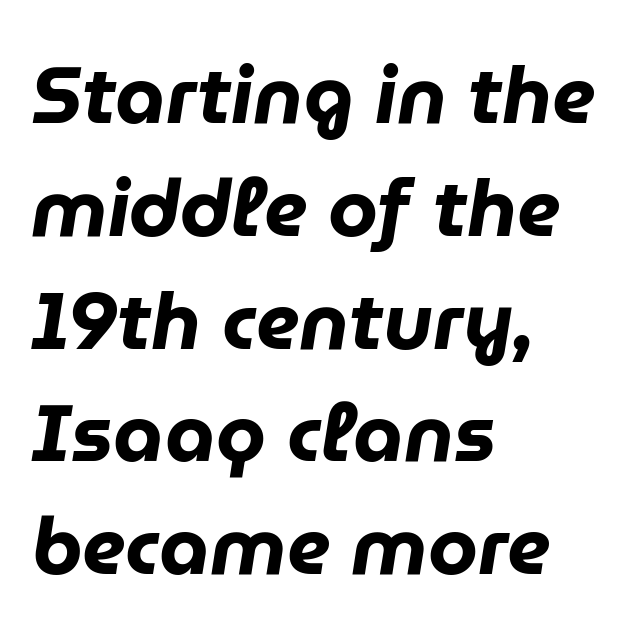
{"italic": "yes", "lean": "right", "slant_degrees": 9, "bold": "yes", "weight": "heavy", "width": "normal", "stroke_contrast": "low", "x_height": "medium", "monospaced": "no", "underline": "no", "align": "left", "line_spacing": "normal", "line_spacing_ratio": 1.41, "letter_spacing": "normal", "letter_spacing_em": 0.0, "glyph_px": 80}
